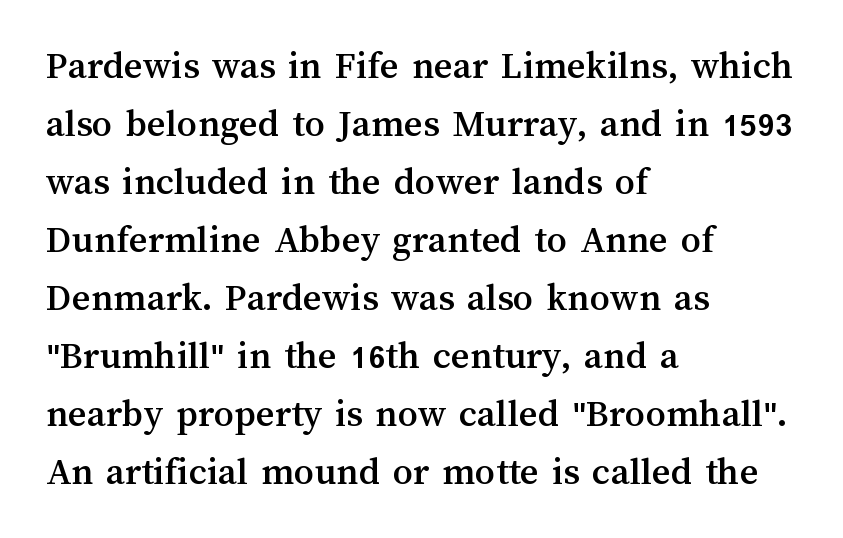
The typography opts for an upright posture over an oblique one. This sample is left-justified, so line endings fall wherever the words run out. Horizontal bands of white between lines are of average thickness. Do the characters align in a grid? No, the font is proportional.
